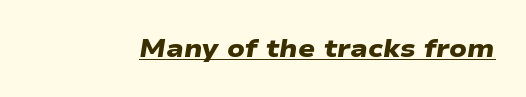
The image shows 25 px bold type; set normal letter spacing, underlined.
